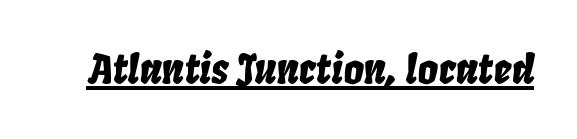
{"italic": "yes", "lean": "right", "slant_degrees": 8, "width": "condensed", "stroke_contrast": "low", "x_height": "large", "monospaced": "no", "underline": "yes", "letter_spacing": "normal", "letter_spacing_em": 0.0, "glyph_px": 40}
